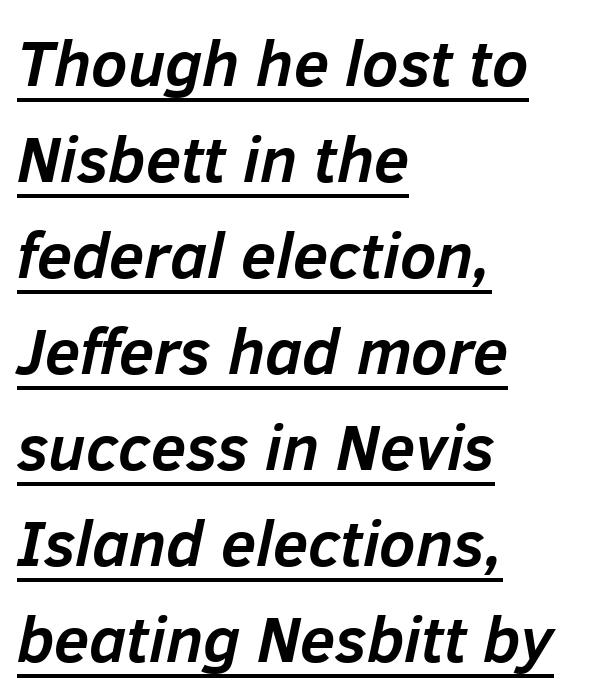
Q: Is the text bold? A: Yes.
Q: Is the text italic (slanted)? A: Yes, it leans right by about 12 degrees.
Q: Is the text underlined? A: Yes.
Q: How is the paragraph aligned? A: Left-aligned.
Q: Is the spacing between letters normal or unusually wide? A: Normal.
Q: Is the spacing between lines tight, normal or loose? A: Normal.
Q: Width (condensed, normal, or wide)? A: Normal.
Q: Stroke contrast? A: Low.
Q: x-height? A: Medium.
Q: Monospaced? A: No.
